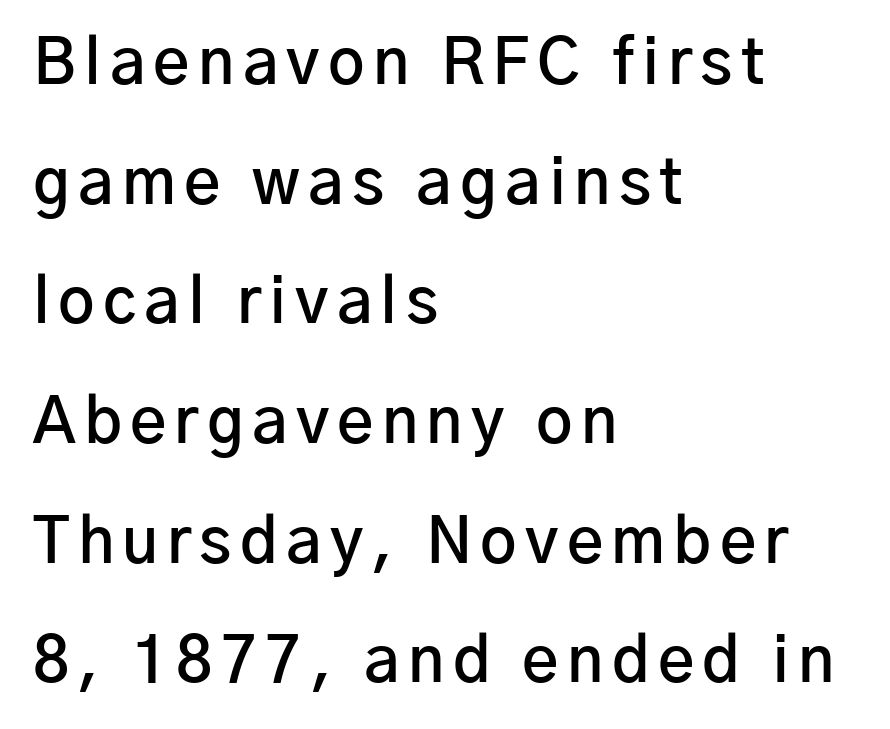
The leading is generous, giving the passage an open texture. A somewhat darkened texture: the type is semibold rather than bold. The rag falls on the right side of this text block. The typography opts for an upright posture over an oblique one.
